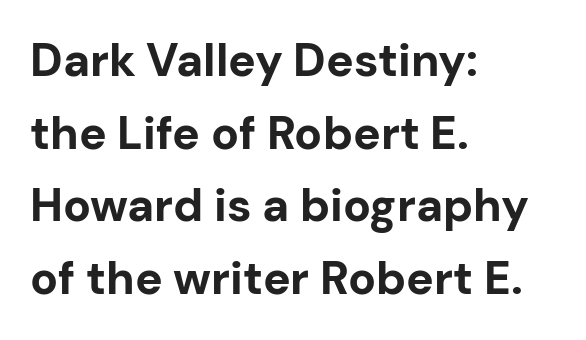
{"serif": "no", "italic": "no", "bold": "yes", "weight": "bold", "width": "normal", "stroke_contrast": "low", "x_height": "medium", "monospaced": "no", "underline": "no", "align": "left", "line_spacing": "normal", "line_spacing_ratio": 1.58, "letter_spacing": "normal", "letter_spacing_em": 0.0, "glyph_px": 46}
